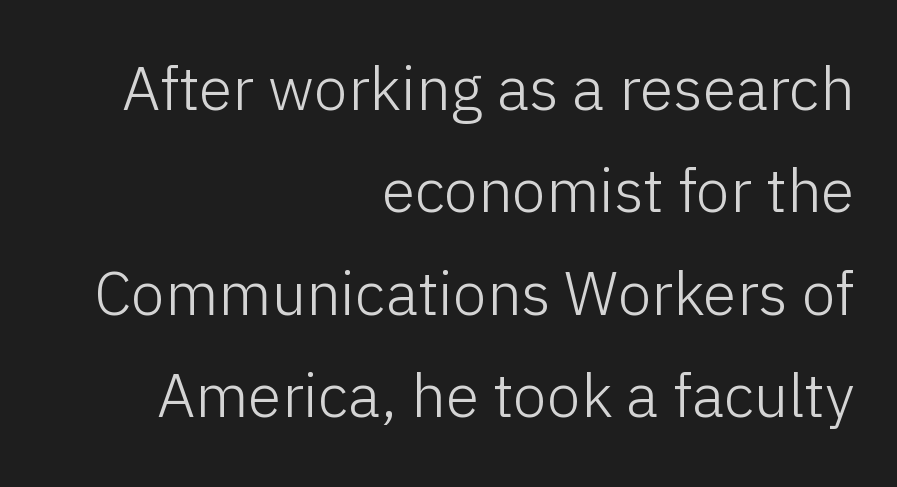
Q: Is the text bold? A: No.
Q: Is the text italic (slanted)? A: No, it is upright.
Q: Is the typeface a serif or a sans-serif typeface? A: Sans-serif.
Q: Is the text underlined? A: No.
Q: How is the paragraph aligned? A: Right-aligned.
Q: Is the spacing between letters normal or unusually wide? A: Normal.
Q: Is the spacing between lines tight, normal or loose? A: Normal.
Q: Width (condensed, normal, or wide)? A: Normal.
Q: Stroke contrast? A: Low.
Q: x-height? A: Medium.
Q: Monospaced? A: No.
